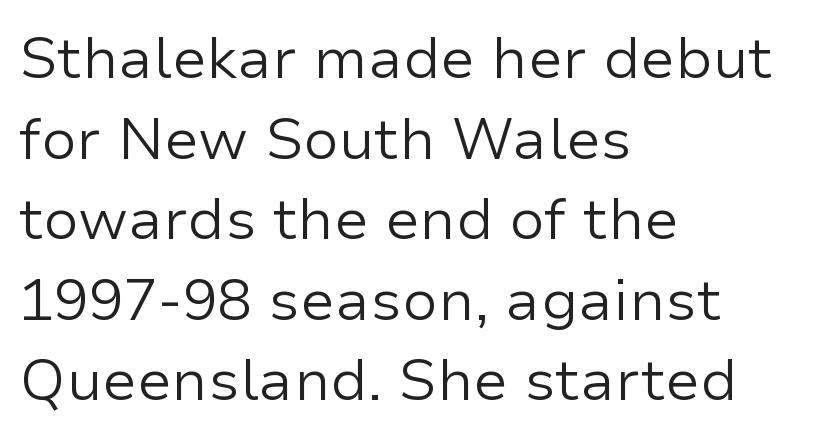
The letters stand upright; this is a roman face. Compared with a typical body face, this is equally light or lighter still. These lines keep a tight, regular rhythm from letter to letter. This block has exactly the height ordinary leading produces. You could not count columns in this text — the font is proportionally spaced. The area under the type is left untouched.
